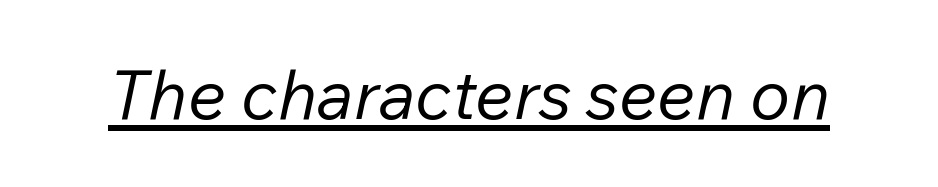
{"italic": "yes", "lean": "right", "slant_degrees": 12, "bold": "no", "weight": "regular", "width": "normal", "stroke_contrast": "low", "x_height": "medium", "monospaced": "no", "underline": "yes", "letter_spacing": "normal", "letter_spacing_em": 0.0, "glyph_px": 68}
